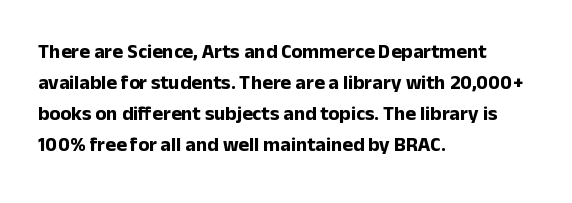
The image shows 20 px bold type, upright; set left-aligned, normal line spacing (1.55x), normal letter spacing, not underlined.
